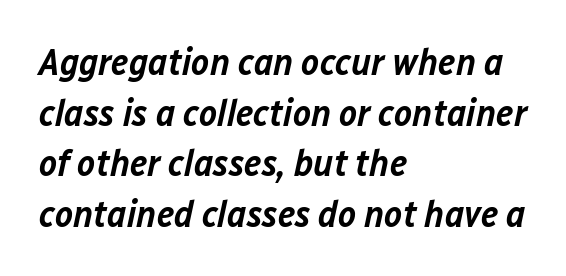
Q: Is the text bold? A: Semi-bold.
Q: Is the text italic (slanted)? A: Yes, it leans right by about 12 degrees.
Q: Is the text underlined? A: No.
Q: How is the paragraph aligned? A: Left-aligned.
Q: Is the spacing between letters normal or unusually wide? A: Normal.
Q: Is the spacing between lines tight, normal or loose? A: Normal.
Q: Width (condensed, normal, or wide)? A: Normal.
Q: Stroke contrast? A: Low.
Q: x-height? A: Medium.
Q: Monospaced? A: No.
